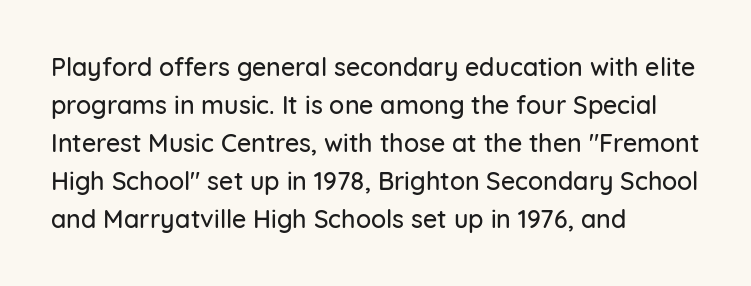
Plain, unruled lines of type. Each word holds together tightly as a unit, with standard inter-letter gaps. Every row of glyphs begins at an identical x-position on the left. Leading matches the norm, producing a regular column.
